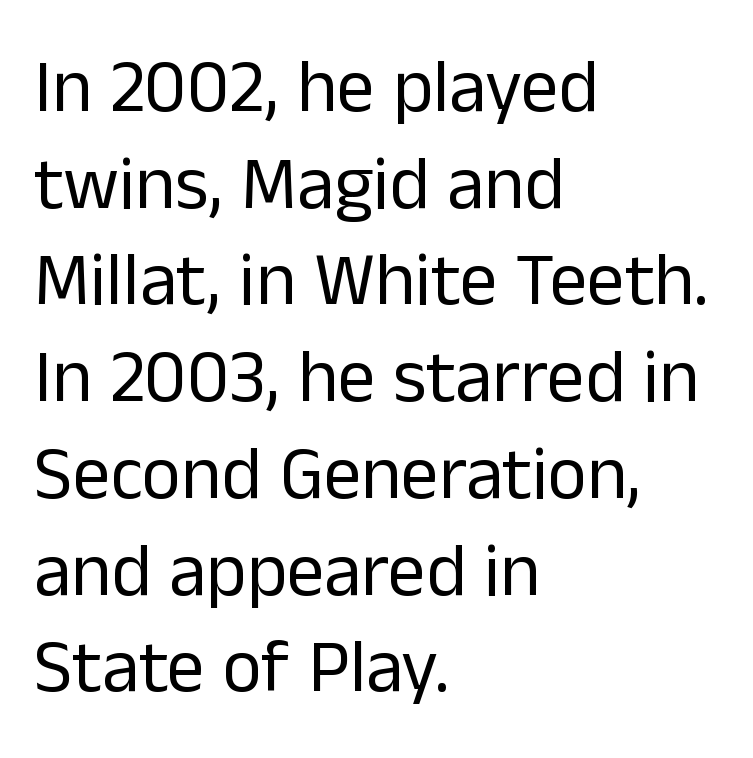
Caption: multi-line text, flush left, ragged right. A light-to-regular cut is what we see here. The font family rendered here belongs to the sans-serif group. The vertical gap from one line to the next is medium. Between one letter and the next there's only the usual sliver of space.
